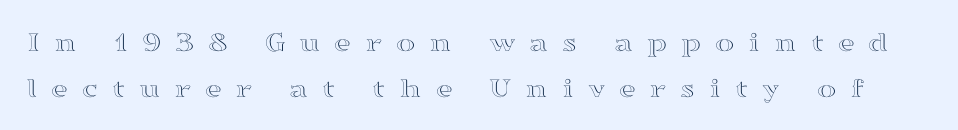
{"italic": "no", "width": "wide", "x_height": "medium", "monospaced": "no", "underline": "no", "line_spacing": "normal", "line_spacing_ratio": 1.58, "letter_spacing": "wide", "letter_spacing_em": 0.48, "glyph_px": 29}
